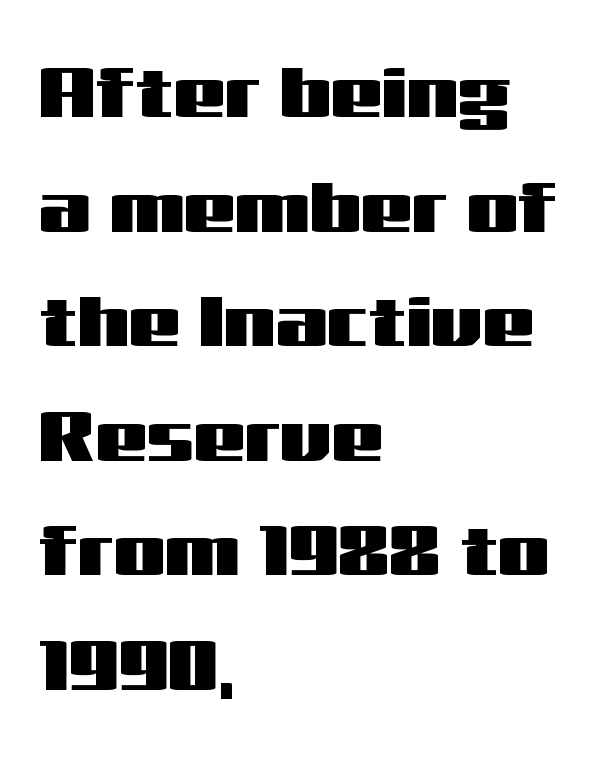
The rendering uses natural spacing where letterforms have individual widths. The baseline area is clear. If you measured baseline to baseline, you'd find a middling distance. These lines keep a tight, regular rhythm from letter to letter. Examine the stroke ends and you'll find no serifs.
